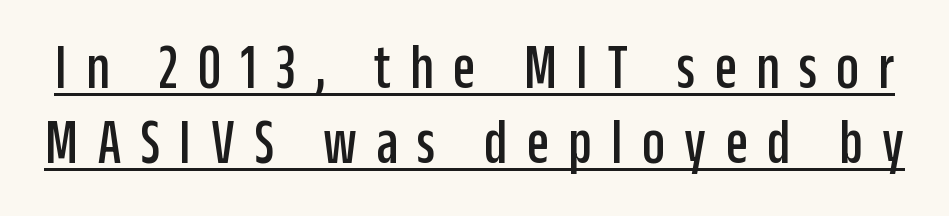
The image shows 64 px condensed sans-serif type, upright; set line spacing 1.17x, unusually wide letter spacing (+0.3 em), underlined; low stroke contrast and a large x-height.
